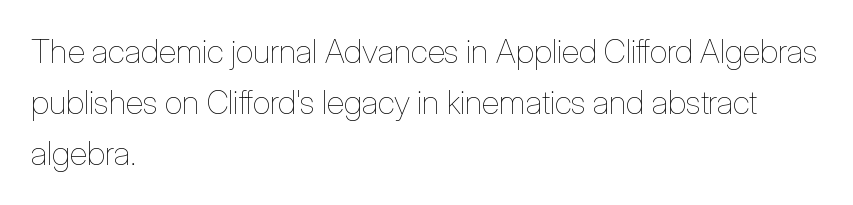
The image shows 33 px thin, condensed type, upright; set left-aligned, normal line spacing (1.55x), normal letter spacing, not underlined; low stroke contrast and a medium x-height.
